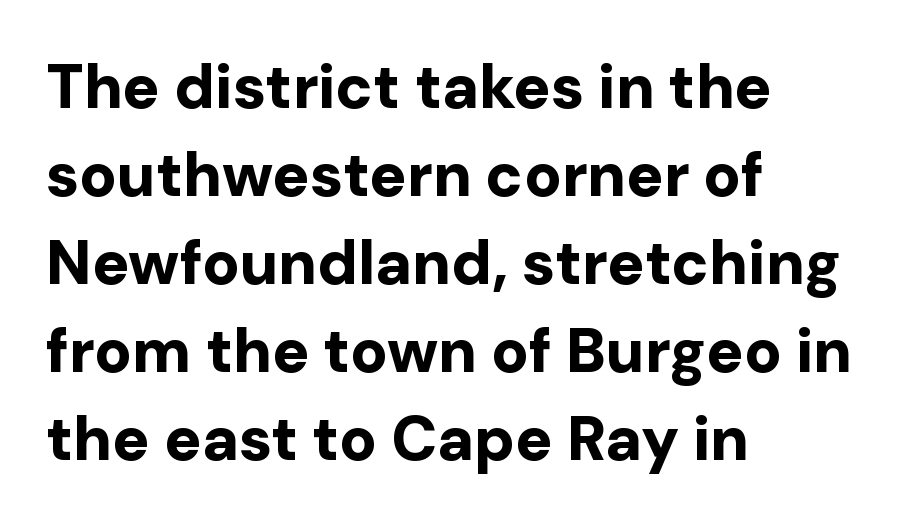
{"serif": "no", "italic": "no", "bold": "yes", "weight": "bold", "width": "normal", "stroke_contrast": "low", "x_height": "medium", "monospaced": "no", "underline": "no", "align": "left", "line_spacing": "normal", "line_spacing_ratio": 1.42, "letter_spacing": "normal", "letter_spacing_em": 0.0, "glyph_px": 62}
